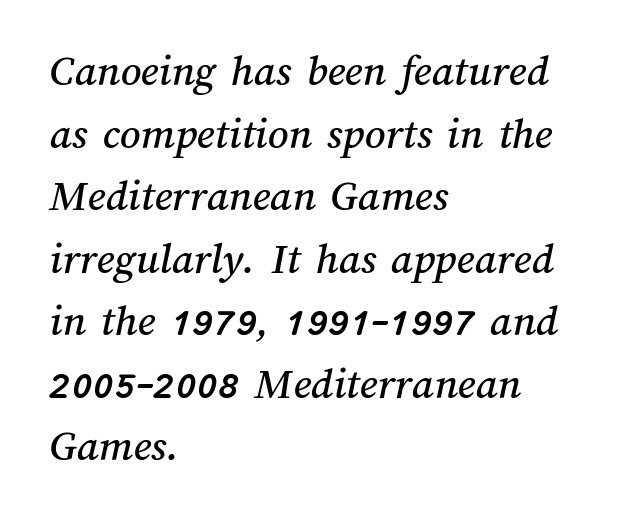
{"width": "normal", "stroke_contrast": "medium", "x_height": "medium", "monospaced": "no", "underline": "no", "align": "left", "line_spacing": "normal", "line_spacing_ratio": 1.39, "letter_spacing": "normal", "letter_spacing_em": 0.0, "glyph_px": 45}
